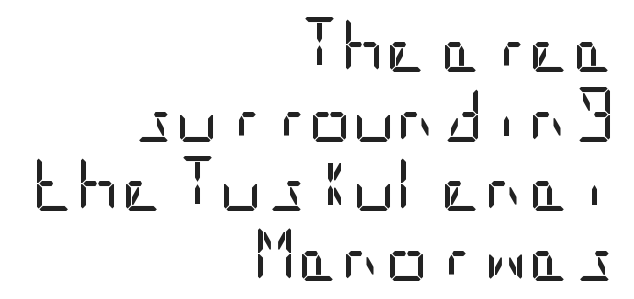
{"serif": "no", "italic": "no", "bold": "no", "weight": "regular", "width": "condensed", "stroke_contrast": "low", "x_height": "large", "underline": "no", "align": "right", "line_spacing": "normal", "line_spacing_ratio": 1.29, "letter_spacing": "normal", "letter_spacing_em": 0.0, "glyph_px": 54}
